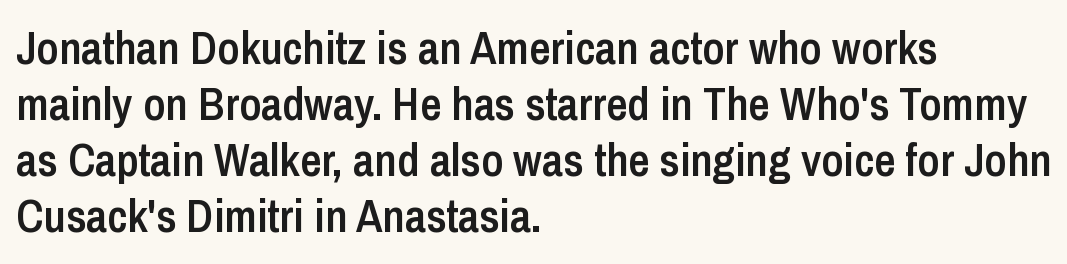
Q: Is the text bold? A: Semi-bold.
Q: Is the text italic (slanted)? A: No, it is upright.
Q: Is the typeface a serif or a sans-serif typeface? A: Sans-serif.
Q: Is the text underlined? A: No.
Q: How is the paragraph aligned? A: Left-aligned.
Q: Is the spacing between letters normal or unusually wide? A: Normal.
Q: Width (condensed, normal, or wide)? A: Condensed.
Q: Stroke contrast? A: Low.
Q: x-height? A: Medium.
Q: Monospaced? A: No.
